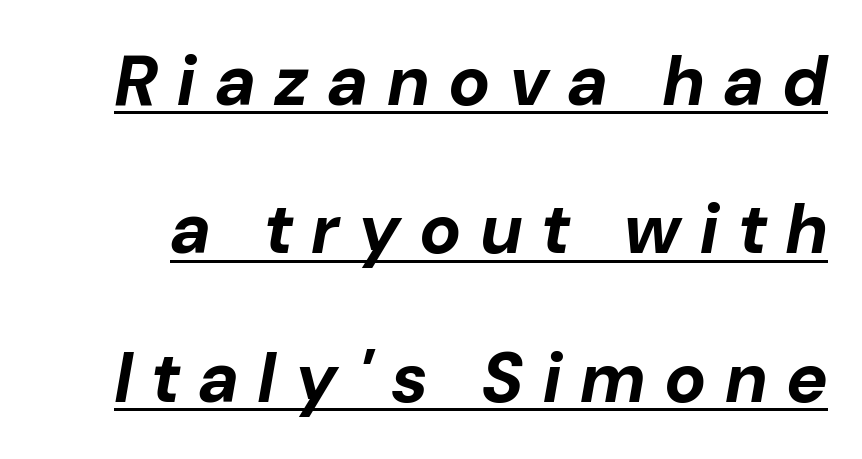
{"italic": "yes", "lean": "right", "slant_degrees": 10, "bold": "yes", "weight": "bold", "width": "normal", "stroke_contrast": "low", "x_height": "medium", "monospaced": "no", "underline": "yes", "line_spacing": "loose", "line_spacing_ratio": 2.12, "letter_spacing": "wide", "letter_spacing_em": 0.29, "glyph_px": 70}
